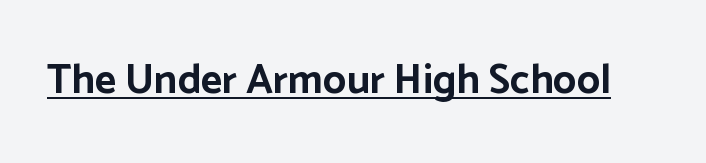
Default kerning and tracking; the words read as compact shapes. Strong, thick strokes mark this as bold type. No italicization has been applied; the sample stays upright. A continuous stroke trails under the words, as in a hyperlink. This rendering employs a face without finishing strokes, i.e., a sans-serif.
